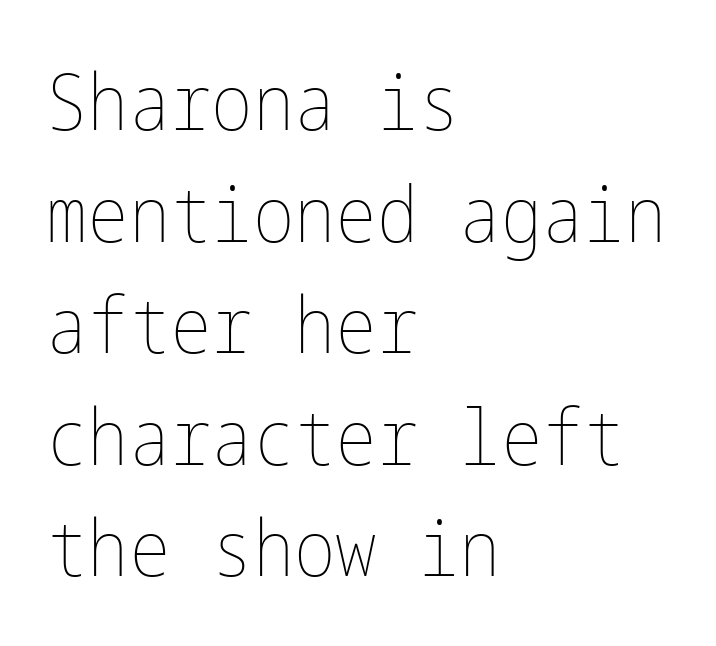
The image shows 78 px thin, condensed type, upright; set left-aligned, normal line spacing (1.43x), normal letter spacing, not underlined; low stroke contrast and a medium x-height.
